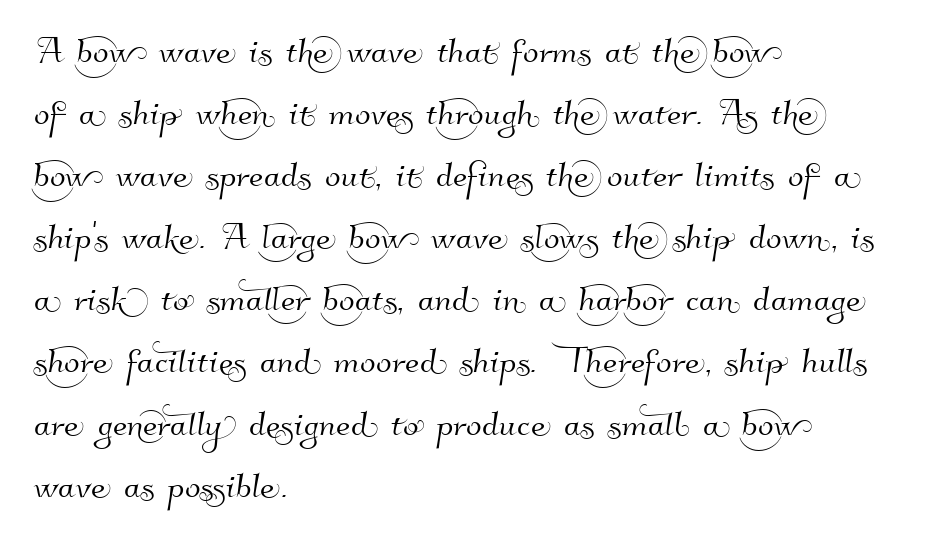
The leading is moderate, giving the passage an even texture. Is this a fixed-width face? No — the glyphs have proportional, varying widths. This rendering uses left alignment, leaving the right contour irregular. The type is set solid horizontally, with unmodified tracking.
